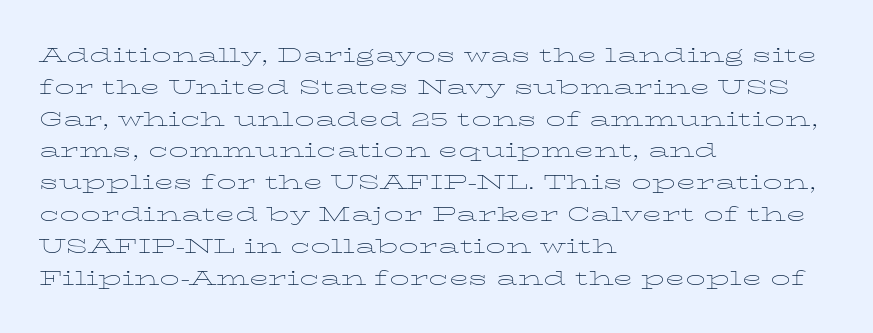
{"italic": "no", "bold": "no", "underline": "no", "align": "left", "line_spacing": "normal", "line_spacing_ratio": 1.59, "letter_spacing": "normal", "letter_spacing_em": 0.0, "glyph_px": 20}
